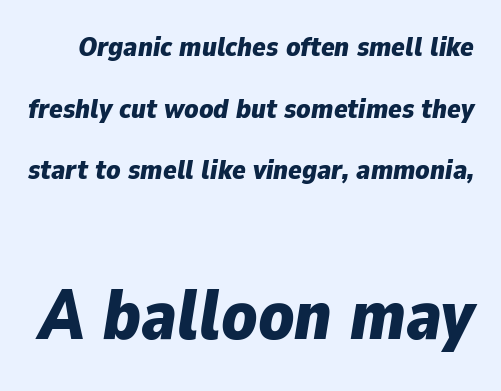
The letters in the lower block stand taller than those in the block above. These lines are rendered in a variable-pitch font. Looking at the ascenders, they clearly lean. Underlining? Definitely not there. The characters look thick and weighty, a clear bold. This block would shrink considerably if given ordinary leading; it's expanded now.
